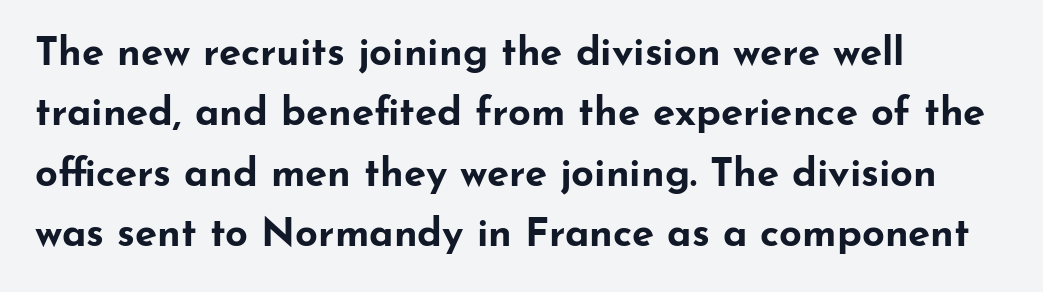
The image shows 40 px bold, wide sans-serif type, upright; set left-aligned, normal line spacing (1.51x), normal letter spacing, not underlined; low stroke contrast and a small x-height.
